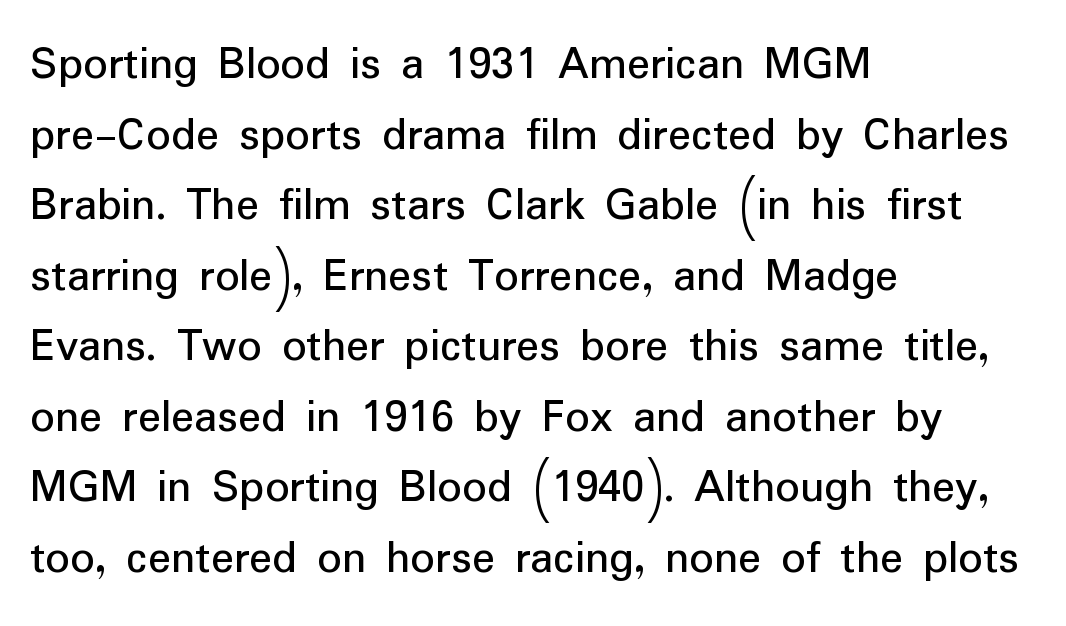
The rendering uses natural spacing where letterforms have individual widths. Each letter's strokes conclude bluntly, with no projecting serifs. Style check: upright. Honestly, the row spacing looks completely unremarkable.
